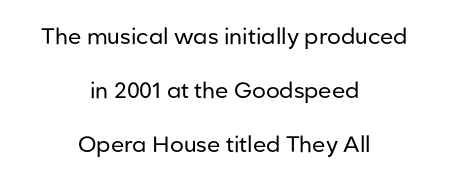
{"italic": "no", "bold": "no", "underline": "no", "align": "center", "line_spacing": "loose", "line_spacing_ratio": 2.45, "letter_spacing": "normal", "letter_spacing_em": 0.0, "glyph_px": 22}
